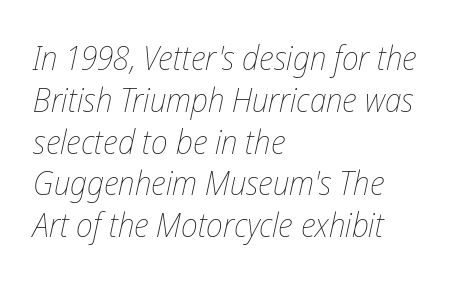
The image shows 34 px thin, condensed type, italic (leaning right); set left-aligned, line spacing 1.23x, normal letter spacing, not underlined; low stroke contrast and a medium x-height.
